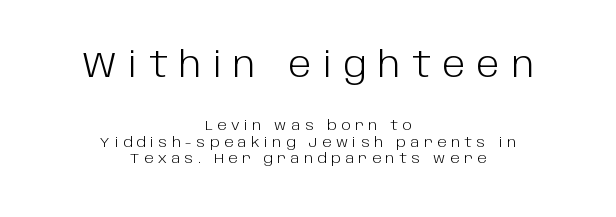
The image shows 35 px light sans-serif type, upright; set centered, line spacing 1.18x, unusually wide letter spacing (+0.33 em), not underlined; the first (top) block is 2.5x larger; low stroke contrast and a large x-height.
